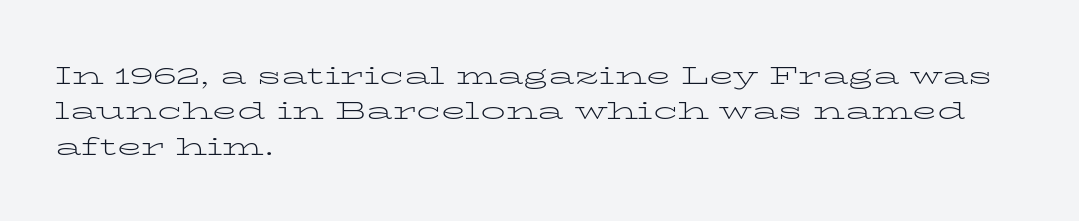
Plain, unruled lines of type. Is the type heavy? It reads as light-to-regular instead. Interline gaps are of average width in this sample. In terms of posture, this sample is upright. These lines are set flush left with a ragged right edge. Nothing unusual about the tracking: characters are spaced as the font intends.
